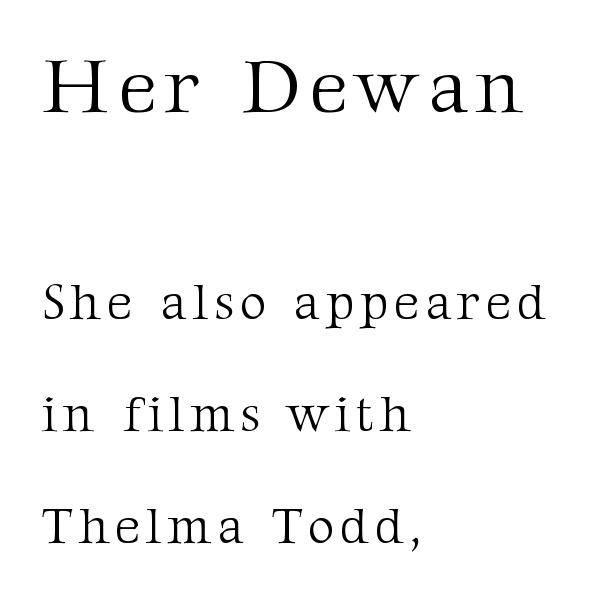
Whoever set this made the first block the dominant, larger element. These lines were composed using upright roman letters. Ink coverage per letter is moderate at most. Notice how the passage keeps a crisp vertical edge on the left only.
